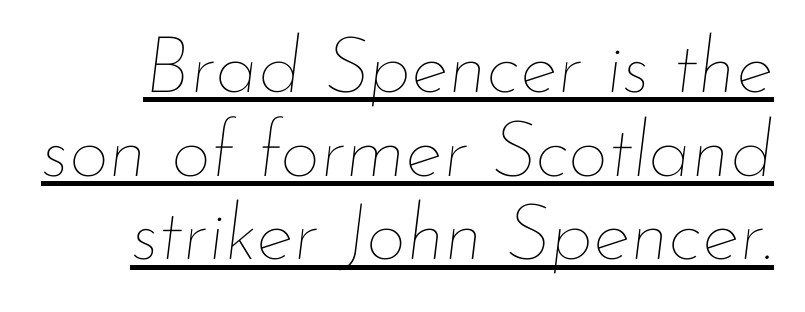
{"italic": "yes", "lean": "right", "slant_degrees": 7, "bold": "no", "weight": "thin", "width": "normal", "stroke_contrast": "low", "x_height": "small", "monospaced": "no", "underline": "yes", "line_spacing": "tight", "line_spacing_ratio": 1.06, "letter_spacing": "normal", "letter_spacing_em": 0.0, "glyph_px": 79}
